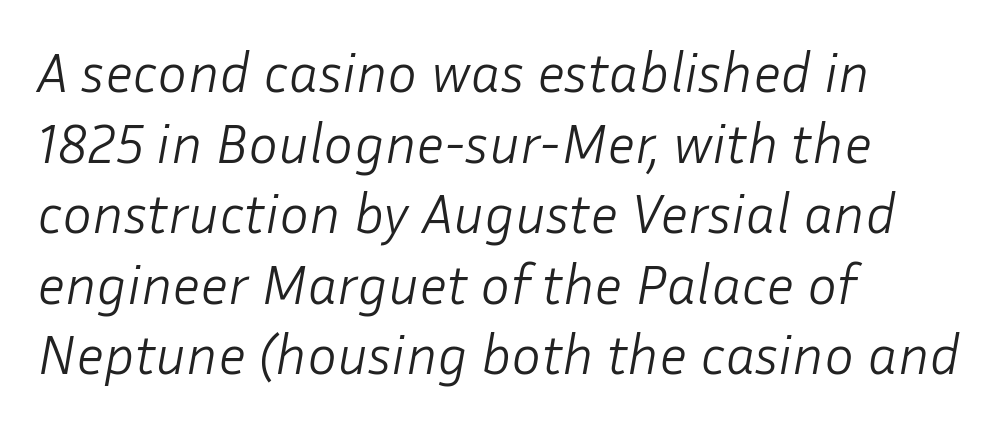
The image shows 56 px light type, italic (leaning right); set left-aligned, normal line spacing (1.26x), normal letter spacing, not underlined; low stroke contrast and a medium x-height.
